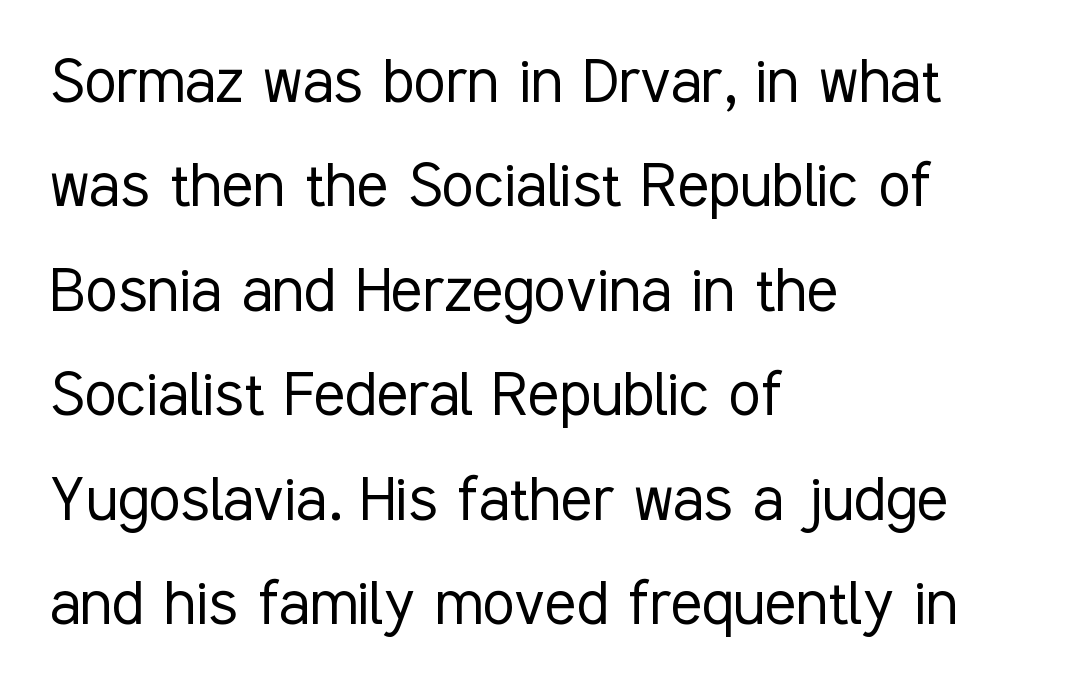
The image shows 73 px light, condensed sans-serif type, upright; set left-aligned, normal line spacing (1.43x), normal letter spacing, not underlined; low stroke contrast and a medium x-height.
